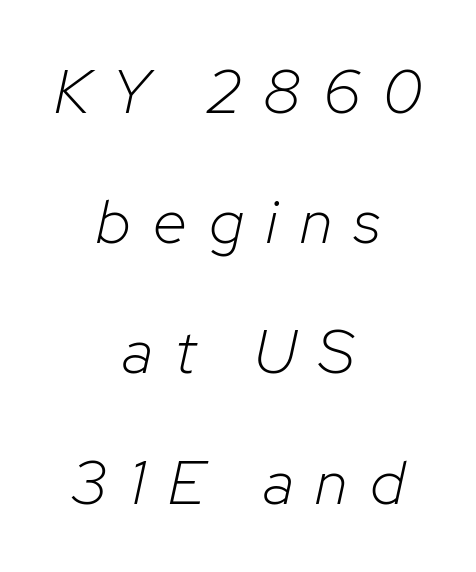
Observe the wide spacing: letters keep a clear distance from each other. The letters look calm and open, with moderate or lighter stems. Check the space under the baseline: it is left empty. It's the slanting kind of type. The letters advance in unequal steps, a hallmark of proportional type.
